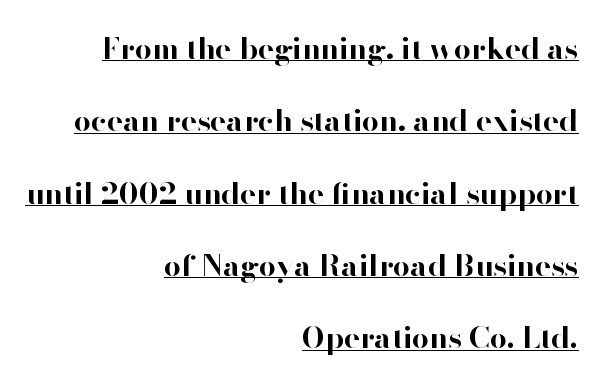
Decoration check: the copy is underlined. Every row of glyphs terminates at an identical x-position on the right. The line-height multiplier appears high, well above default. Upright lettering throughout.
